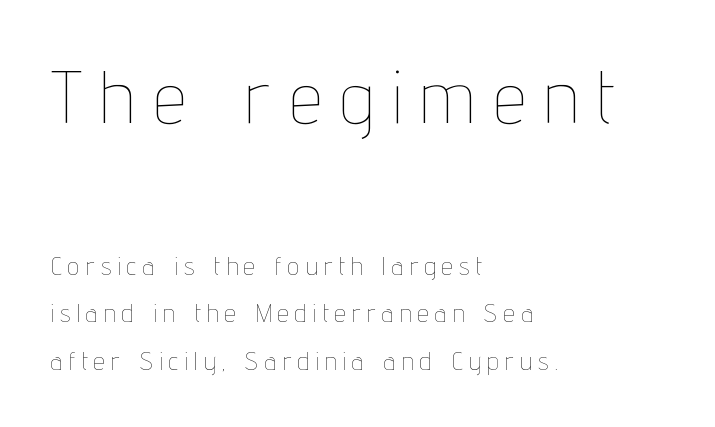
The image shows 74 px thin, condensed type, upright; set left-aligned, line spacing 1.89x, unusually wide letter spacing (+0.27 em), not underlined; the first (top) block is 2.96x larger; low stroke contrast and a medium x-height.
